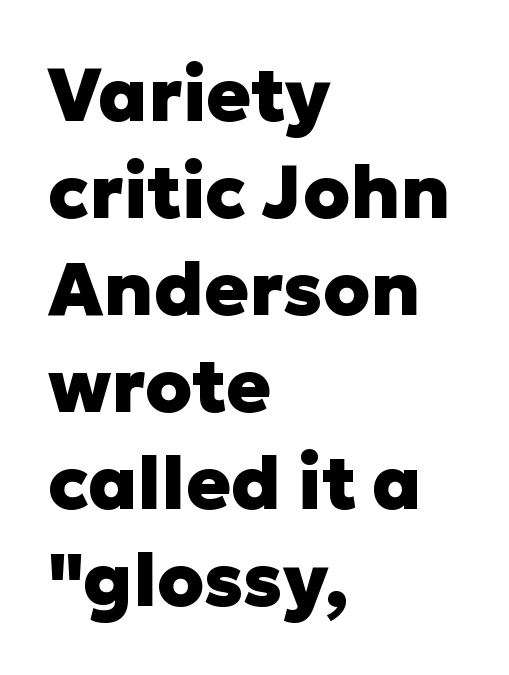
{"serif": "no", "italic": "no", "bold": "yes", "weight": "heavy", "width": "normal", "stroke_contrast": "low", "x_height": "medium", "monospaced": "no", "underline": "no", "align": "left", "line_spacing": "normal", "line_spacing_ratio": 1.31, "letter_spacing": "normal", "letter_spacing_em": 0.0, "glyph_px": 74}
